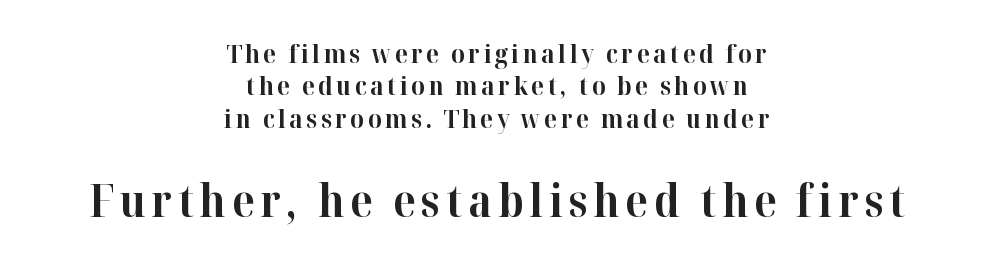
The image shows 45 px bold serif type, upright; set centered, normal line spacing (1.25x), not underlined; the second (bottom) block is 1.73x larger; high stroke contrast and a medium x-height.
